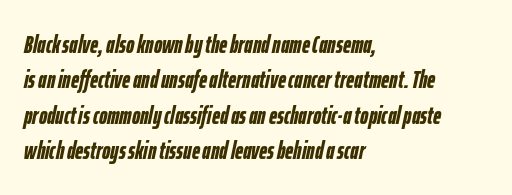
{"italic": "yes", "lean": "right", "slant_degrees": 12, "bold": "yes", "underline": "no", "align": "left", "line_spacing": "normal", "line_spacing_ratio": 1.42, "letter_spacing": "normal", "letter_spacing_em": 0.0, "glyph_px": 25}
